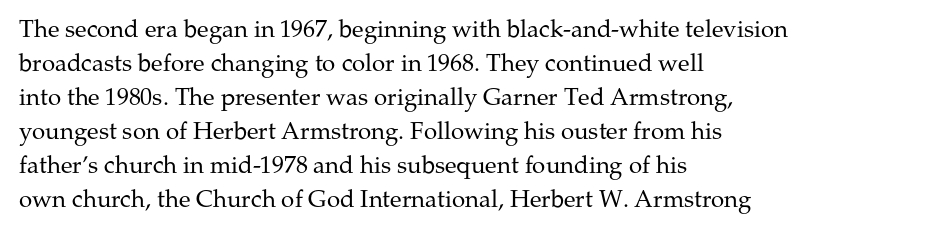
The image shows 24 px text type, upright; set left-aligned, normal line spacing (1.42x), normal letter spacing, not underlined.
